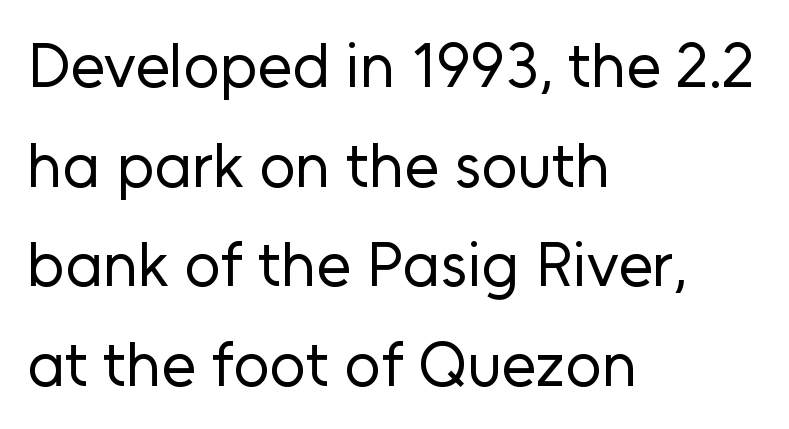
{"serif": "no", "italic": "no", "bold": "no", "weight": "regular", "width": "normal", "stroke_contrast": "low", "x_height": "medium", "monospaced": "no", "underline": "no", "align": "left", "line_spacing": "normal", "line_spacing_ratio": 1.58, "letter_spacing": "normal", "letter_spacing_em": 0.0, "glyph_px": 63}
